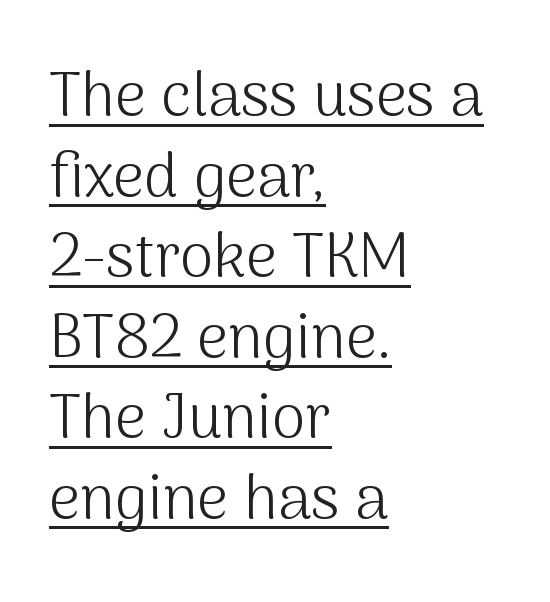
Q: Is the text bold? A: No.
Q: Is the text italic (slanted)? A: No, it is upright.
Q: Is the typeface a serif or a sans-serif typeface? A: Sans-serif.
Q: Is the text underlined? A: Yes.
Q: How is the paragraph aligned? A: Left-aligned.
Q: Is the spacing between letters normal or unusually wide? A: Normal.
Q: Is the spacing between lines tight, normal or loose? A: Normal.
Q: Width (condensed, normal, or wide)? A: Normal.
Q: Stroke contrast? A: Medium.
Q: x-height? A: Medium.
Q: Monospaced? A: No.
